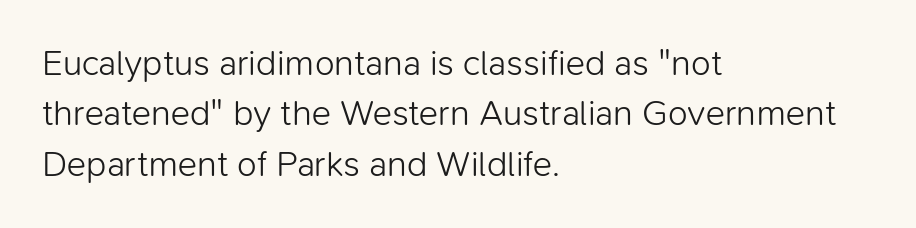
{"serif": "no", "italic": "no", "bold": "no", "weight": "light", "width": "normal", "stroke_contrast": "low", "x_height": "medium", "monospaced": "no", "underline": "no", "align": "left", "line_spacing": "normal", "line_spacing_ratio": 1.4, "letter_spacing": "normal", "letter_spacing_em": 0.0, "glyph_px": 36}
